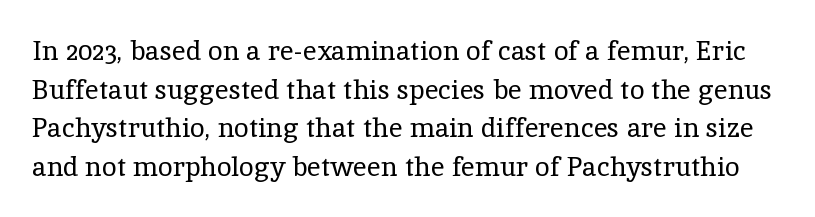
Heaviness? Minimal to ordinary, like unemphasized prose. The horizontal fit of the characters is conventional and even. Tall strokes in this sample are plumb rather than angled. If you measured baseline to baseline, you'd find a middling distance.
